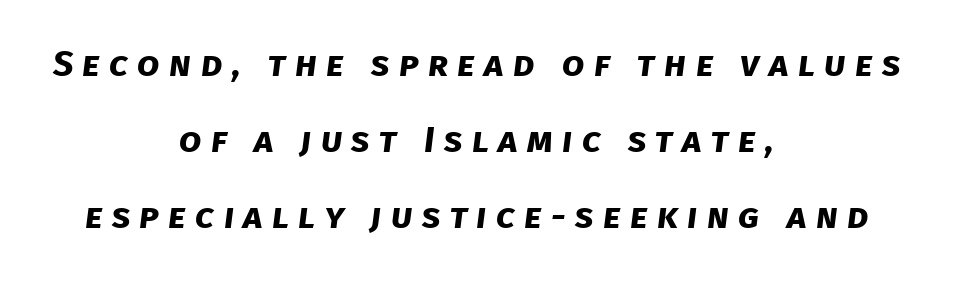
Q: Is the text bold? A: Yes.
Q: Is the typeface a serif or a sans-serif typeface? A: Sans-serif.
Q: Is the text underlined? A: No.
Q: How is the paragraph aligned? A: Centered.
Q: Is the spacing between letters normal or unusually wide? A: Unusually wide.
Q: Is the spacing between lines tight, normal or loose? A: Loose.
Q: Width (condensed, normal, or wide)? A: Normal.
Q: Stroke contrast? A: Low.
Q: x-height? A: Large.
Q: Monospaced? A: No.
